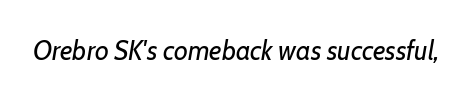
The image shows 27 px text type, italic (leaning right); set normal letter spacing, not underlined.
